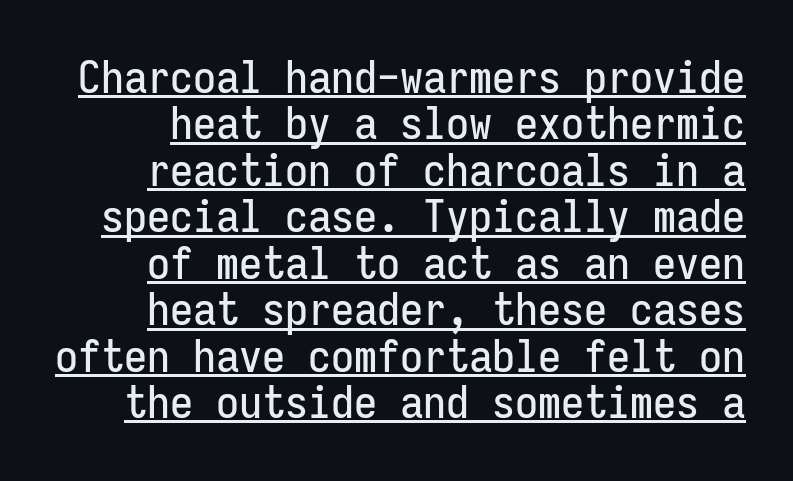
Q: Is the text italic (slanted)? A: No, it is upright.
Q: Is the typeface a serif or a sans-serif typeface? A: Sans-serif.
Q: Is the text underlined? A: Yes.
Q: Is the spacing between letters normal or unusually wide? A: Normal.
Q: Is the spacing between lines tight, normal or loose? A: Tight.
Q: Width (condensed, normal, or wide)? A: Condensed.
Q: Stroke contrast? A: Low.
Q: x-height? A: Medium.
Q: Monospaced? A: Yes.
